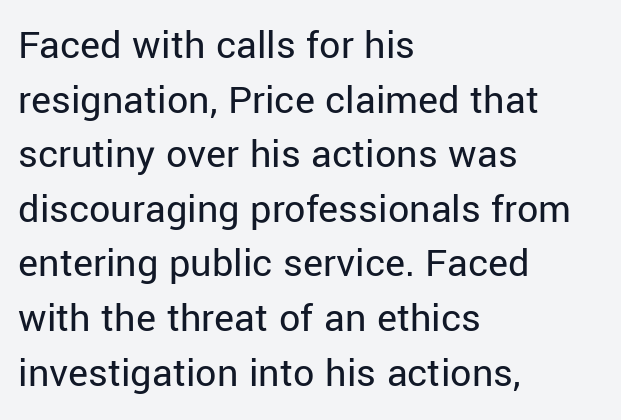
These lines stack with their left ends in a neat column. Is the stroke heavy? The answer is a plain regular-or-lighter. To sum up the face: it is a sans, with no serifs. A typesetter would call this proportional, since set widths differ per character.
